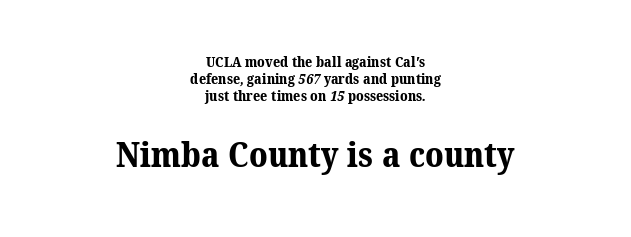
Q: Is the text bold? A: Yes.
Q: Is the typeface a serif or a sans-serif typeface? A: Serif.
Q: Is the text underlined? A: No.
Q: How is the paragraph aligned? A: Centered.
Q: Is the spacing between letters normal or unusually wide? A: Normal.
Q: Which block of text is set in a larger size, the first (top) or the second (bottom)? A: The second (bottom) one.
Q: Width (condensed, normal, or wide)? A: Normal.
Q: Stroke contrast? A: Medium.
Q: x-height? A: Medium.
Q: Monospaced? A: No.
